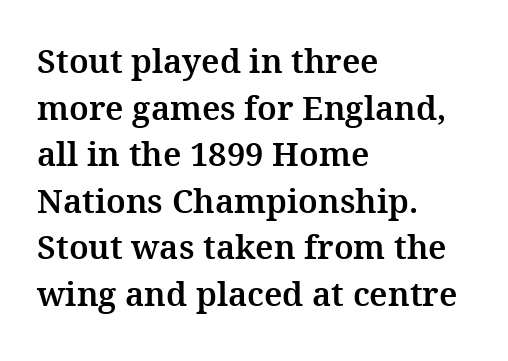
The image shows 33 px serif type, upright; set left-aligned, normal line spacing (1.41x), normal letter spacing, not underlined; medium stroke contrast and a medium x-height.
